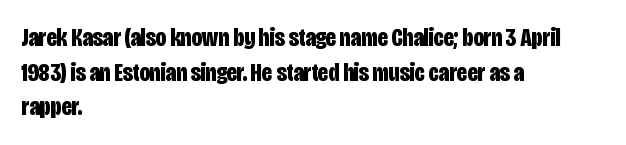
Do the letters lean? They stand straight. Standard letterfit; no display-style spreading of the glyphs. The strip under each line holds only bare page. The rendering anchors every line to the left-hand side. The glyphs have the mass of a bold cut. Quick note: interline space is typical.
